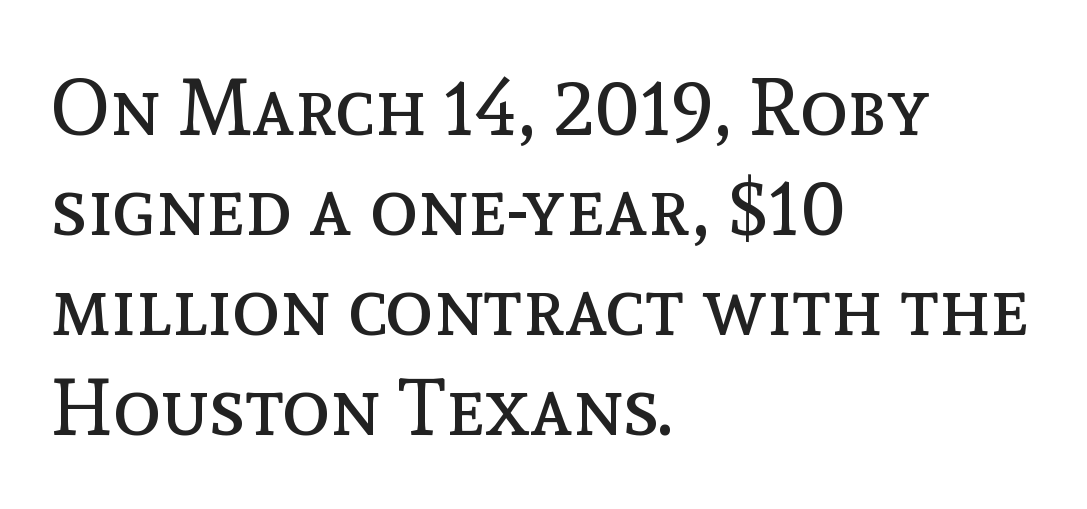
The image shows 80 px regular-weight type, upright; set left-aligned, normal line spacing (1.25x), normal letter spacing, not underlined; a medium x-height.
